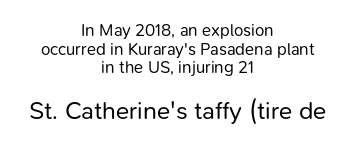
Q: Is the text bold? A: No.
Q: Is the text italic (slanted)? A: No, it is upright.
Q: Is the text underlined? A: No.
Q: How is the paragraph aligned? A: Centered.
Q: Is the spacing between letters normal or unusually wide? A: Normal.
Q: Is the spacing between lines tight, normal or loose? A: Tight.
Q: Which block of text is set in a larger size, the first (top) or the second (bottom)? A: The second (bottom) one.
